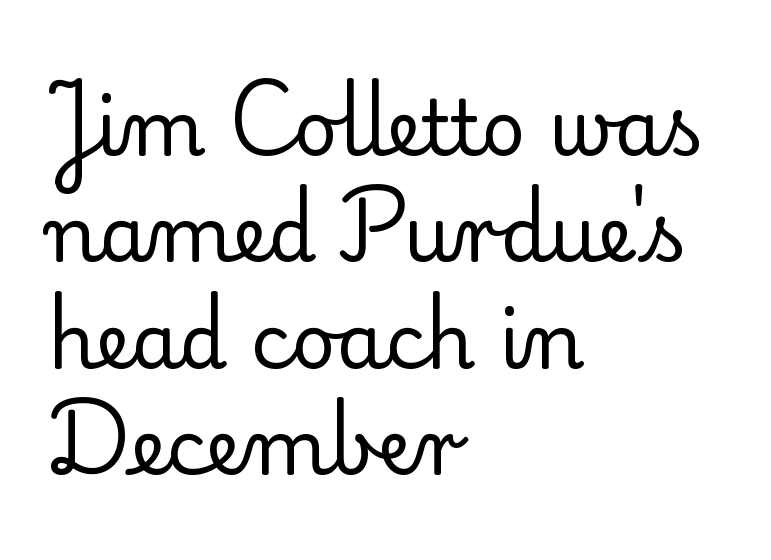
{"serif": "yes", "italic": "no", "bold": "no", "weight": "regular", "width": "normal", "stroke_contrast": "low", "x_height": "small", "monospaced": "no", "underline": "no", "align": "left", "line_spacing": "normal", "line_spacing_ratio": 1.4, "letter_spacing": "normal", "letter_spacing_em": 0.0, "glyph_px": 76}
